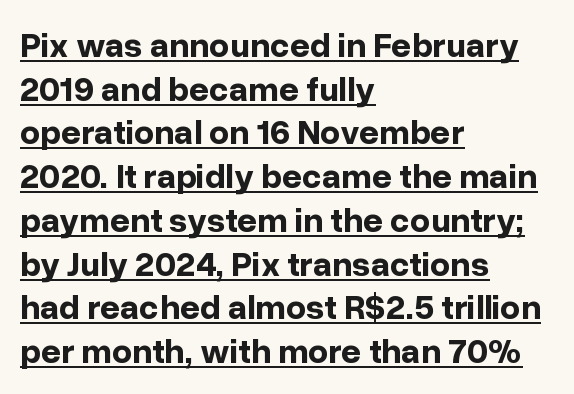
Q: Is the text bold? A: Yes.
Q: Is the text italic (slanted)? A: No, it is upright.
Q: Is the typeface a serif or a sans-serif typeface? A: Sans-serif.
Q: Is the text underlined? A: Yes.
Q: How is the paragraph aligned? A: Left-aligned.
Q: Is the spacing between letters normal or unusually wide? A: Normal.
Q: Is the spacing between lines tight, normal or loose? A: Normal.
Q: Width (condensed, normal, or wide)? A: Normal.
Q: Stroke contrast? A: Low.
Q: x-height? A: Medium.
Q: Monospaced? A: No.
